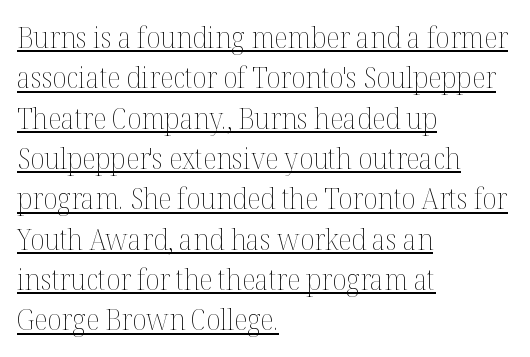
{"italic": "no", "bold": "no", "weight": "thin", "width": "normal", "stroke_contrast": "medium", "x_height": "medium", "monospaced": "no", "underline": "yes", "align": "left", "line_spacing": "normal", "line_spacing_ratio": 1.39, "letter_spacing": "normal", "letter_spacing_em": 0.0, "glyph_px": 29}
